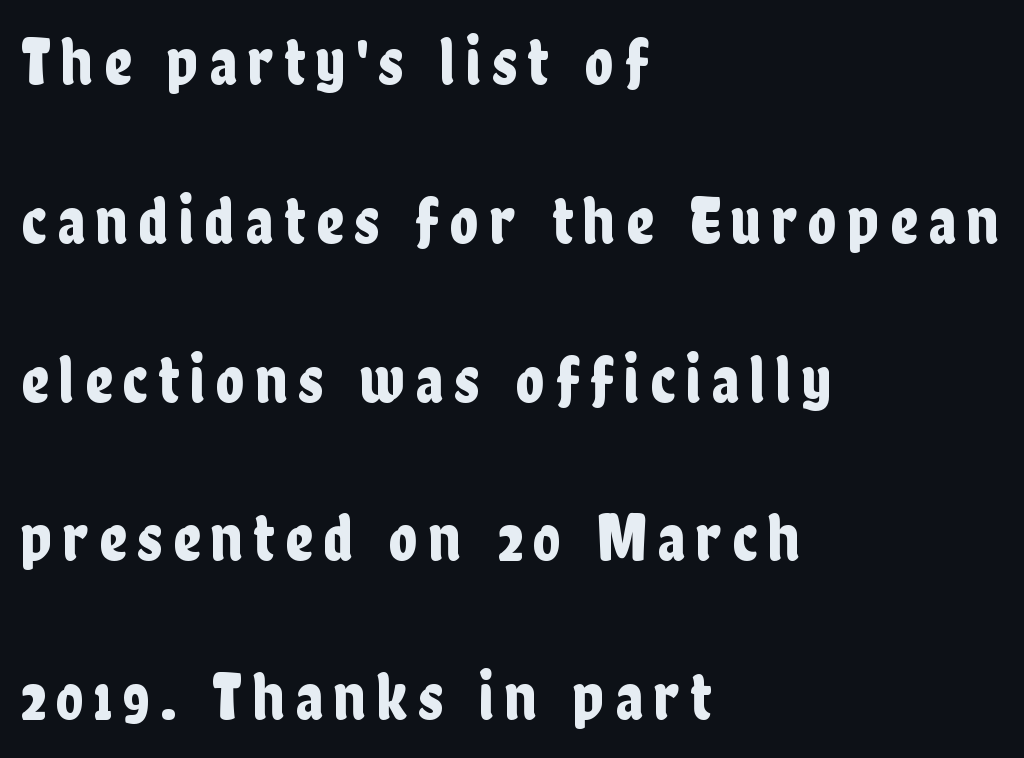
{"serif": "no", "italic": "no", "width": "condensed", "stroke_contrast": "low", "x_height": "medium", "monospaced": "no", "underline": "no", "align": "left", "line_spacing": "loose", "line_spacing_ratio": 2.37, "glyph_px": 67}
